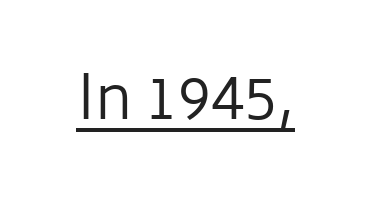
The image shows 60 px regular-weight sans-serif type, upright; set normal letter spacing, underlined; low stroke contrast and a medium x-height.
